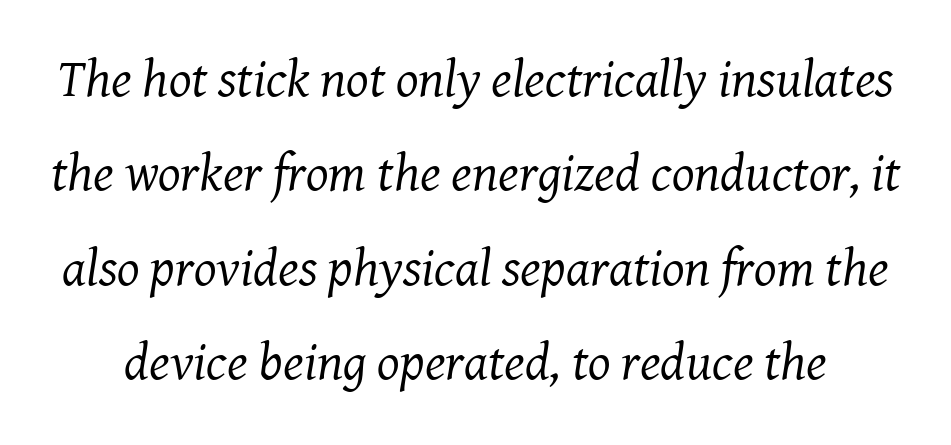
{"serif": "yes", "italic": "yes", "lean": "right", "slant_degrees": 8, "bold": "no", "weight": "regular", "width": "normal", "stroke_contrast": "medium", "x_height": "medium", "monospaced": "no", "underline": "no", "line_spacing_ratio": 1.78, "letter_spacing": "normal", "letter_spacing_em": 0.0, "glyph_px": 53}
